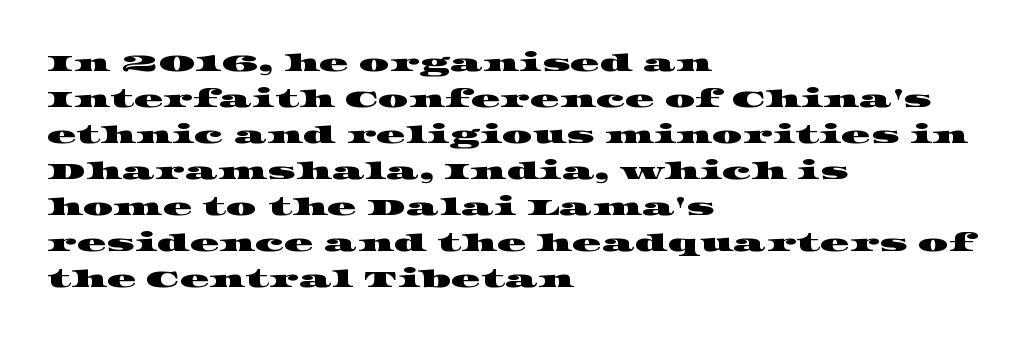
The space between consecutive lines is moderate. The typesetter chose a ragged-right arrangement here. Words appear dense and cohesive because spacing is normal. Letters rest on an invisible, unmarked baseline.
